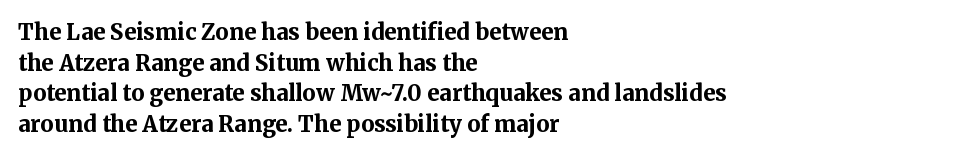
{"italic": "no", "bold": "yes", "underline": "no", "align": "left", "line_spacing": "normal", "line_spacing_ratio": 1.39, "letter_spacing": "normal", "letter_spacing_em": 0.0, "glyph_px": 22}
